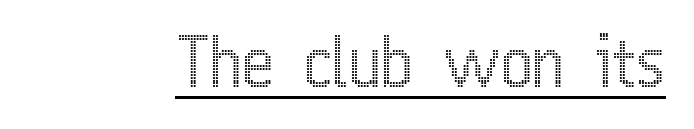
{"italic": "no", "width": "condensed", "x_height": "medium", "monospaced": "no", "underline": "yes", "letter_spacing": "normal", "letter_spacing_em": 0.0, "glyph_px": 68}
